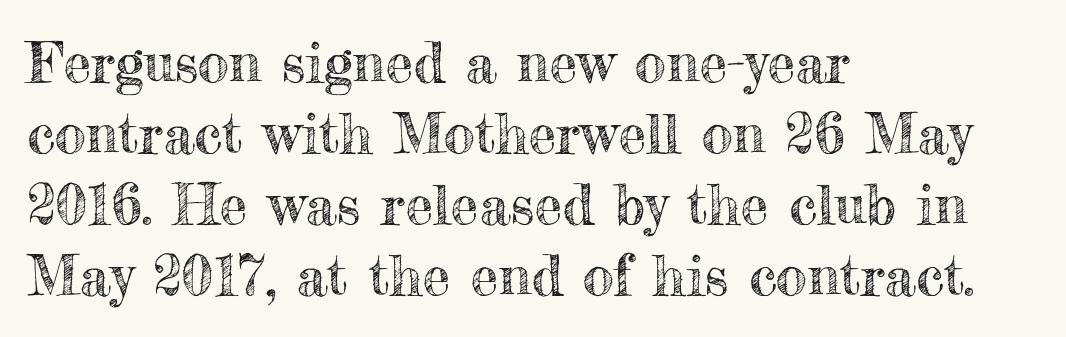
{"italic": "no", "width": "normal", "x_height": "small", "monospaced": "no", "underline": "no", "align": "left", "line_spacing": "normal", "line_spacing_ratio": 1.27, "letter_spacing": "normal", "letter_spacing_em": 0.0, "glyph_px": 56}
